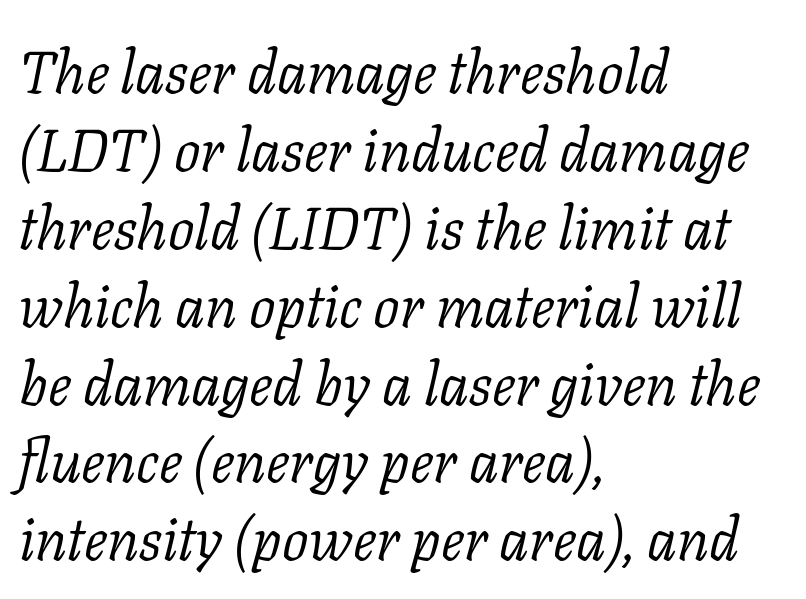
Visually the block forms a straight wall on the left and a jagged coastline on the right. Is this a heavy cut? Hardly; it is regular or lighter. I'd call this a serif setting — the letters wear small feet. The whole block is typeset with a tilt. Students, note that the glyphs here touch the page at normal intervals.
